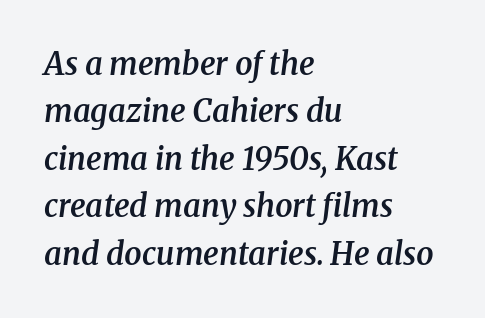
Q: Is the text bold? A: Semi-bold.
Q: Is the text italic (slanted)? A: Yes, it leans right by about 8 degrees.
Q: Is the typeface a serif or a sans-serif typeface? A: Serif.
Q: Is the text underlined? A: No.
Q: How is the paragraph aligned? A: Left-aligned.
Q: Is the spacing between letters normal or unusually wide? A: Normal.
Q: Is the spacing between lines tight, normal or loose? A: Normal.
Q: Width (condensed, normal, or wide)? A: Normal.
Q: Stroke contrast? A: Medium.
Q: x-height? A: Medium.
Q: Monospaced? A: No.
